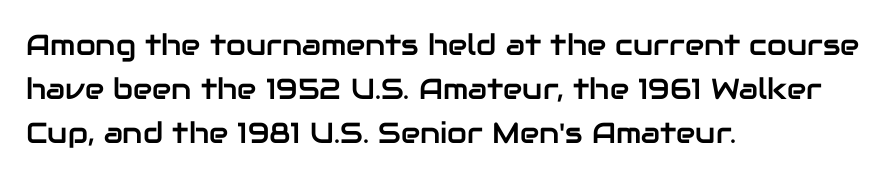
{"serif": "no", "italic": "no", "width": "normal", "stroke_contrast": "low", "x_height": "medium", "monospaced": "no", "underline": "no", "align": "left", "line_spacing": "normal", "line_spacing_ratio": 1.52, "letter_spacing": "normal", "letter_spacing_em": 0.0, "glyph_px": 29}
